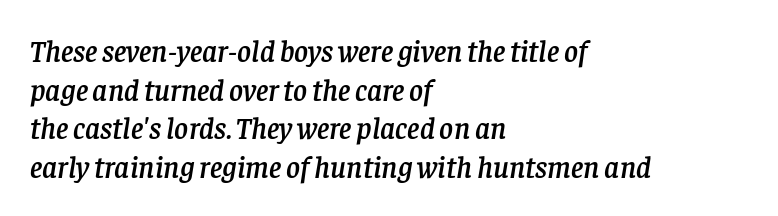
The image shows 30 px serif type, italic (leaning right); set left-aligned, normal line spacing (1.29x), normal letter spacing, not underlined; low stroke contrast and a large x-height.
